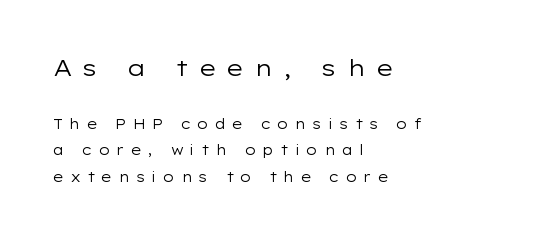
The image shows 23 px text type, upright; set left-aligned, line spacing 1.89x, unusually wide letter spacing (+0.42 em), not underlined; the first (top) block is 1.64x larger.
